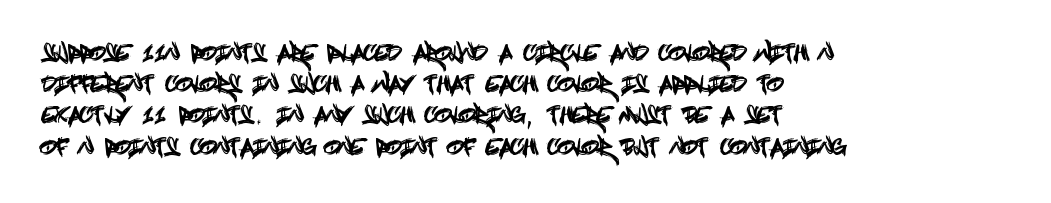
Q: Is the text italic (slanted)? A: Yes.
Q: Is the text underlined? A: No.
Q: How is the paragraph aligned? A: Left-aligned.
Q: Is the spacing between letters normal or unusually wide? A: Normal.
Q: Is the spacing between lines tight, normal or loose? A: Normal.
